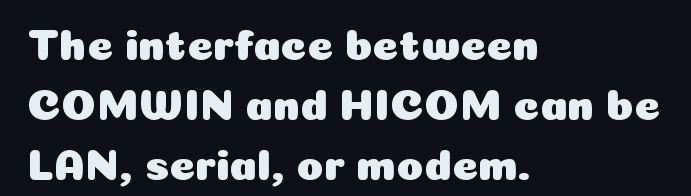
Q: Is the text italic (slanted)? A: No, it is upright.
Q: Is the typeface a serif or a sans-serif typeface? A: Sans-serif.
Q: Is the text underlined? A: No.
Q: How is the paragraph aligned? A: Left-aligned.
Q: Is the spacing between letters normal or unusually wide? A: Normal.
Q: Is the spacing between lines tight, normal or loose? A: Normal.
Q: Width (condensed, normal, or wide)? A: Normal.
Q: Stroke contrast? A: Low.
Q: x-height? A: Medium.
Q: Monospaced? A: No.
